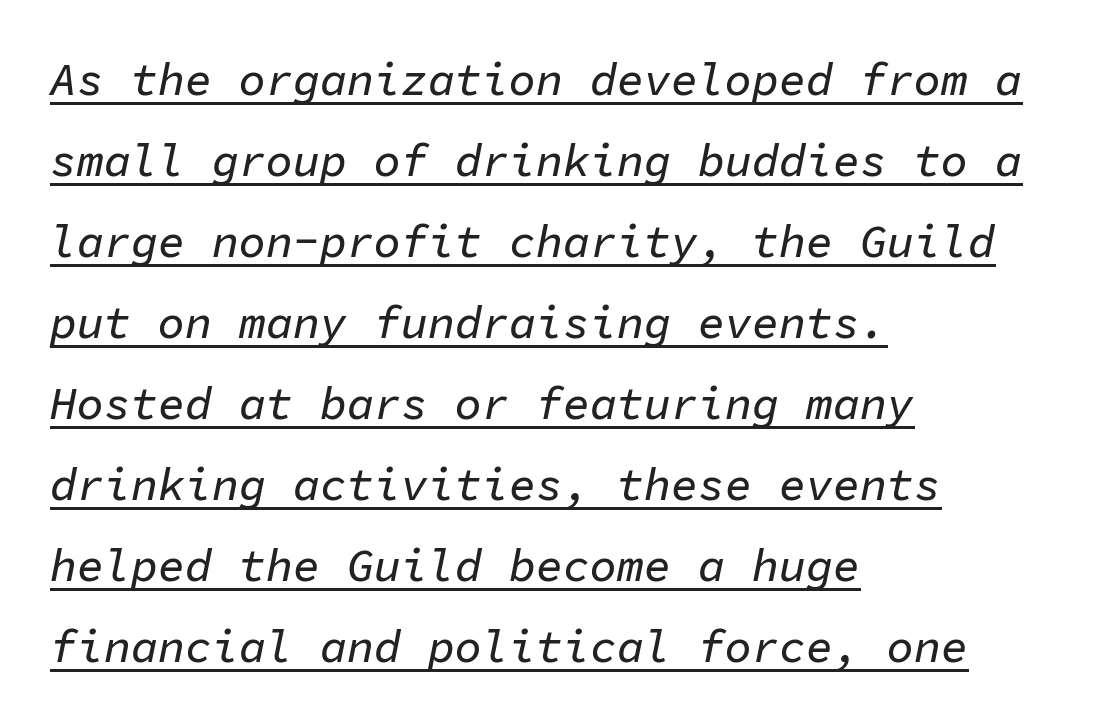
You could count columns in this text — the font is strictly monospaced. The glyphs look as if they've been sheared to an angle. Standard letterfit; no display-style spreading of the glyphs. The rendering uses the underline text-decoration. Horizontally, the lines are justified to the leading edge only.
